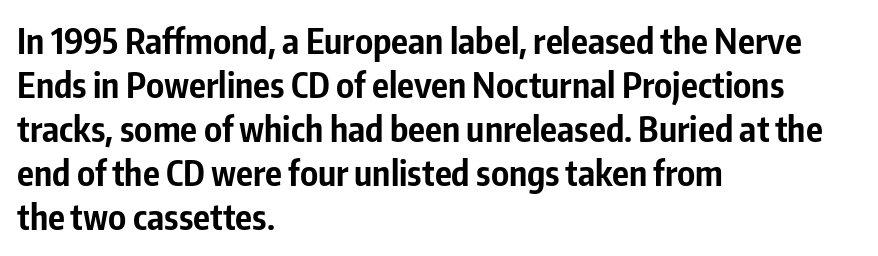
Q: Is the text bold? A: Yes.
Q: Is the text italic (slanted)? A: No, it is upright.
Q: Is the typeface a serif or a sans-serif typeface? A: Sans-serif.
Q: Is the text underlined? A: No.
Q: How is the paragraph aligned? A: Left-aligned.
Q: Is the spacing between letters normal or unusually wide? A: Normal.
Q: Is the spacing between lines tight, normal or loose? A: Normal.
Q: Width (condensed, normal, or wide)? A: Condensed.
Q: Stroke contrast? A: Low.
Q: x-height? A: Medium.
Q: Monospaced? A: No.
